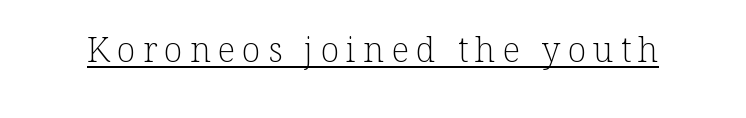
Q: Is the text bold? A: No.
Q: Is the text italic (slanted)? A: No, it is upright.
Q: Is the typeface a serif or a sans-serif typeface? A: Serif.
Q: Is the text underlined? A: Yes.
Q: Is the spacing between letters normal or unusually wide? A: Unusually wide.
Q: Width (condensed, normal, or wide)? A: Normal.
Q: Stroke contrast? A: Low.
Q: x-height? A: Medium.
Q: Monospaced? A: No.
